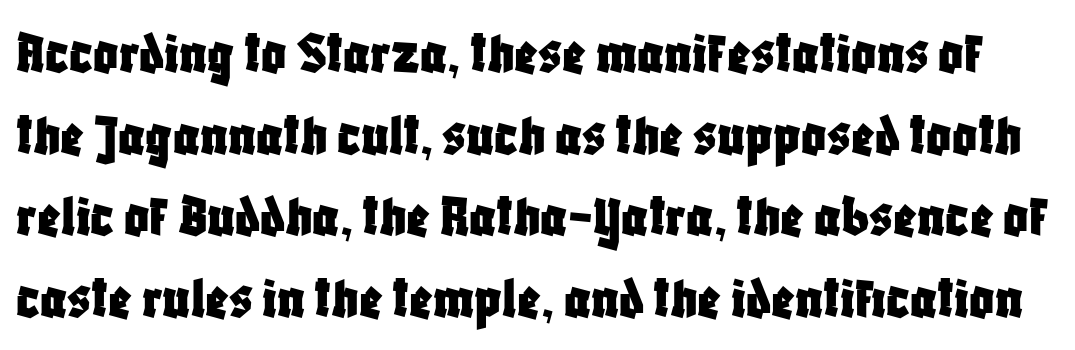
Each letter keeps its own natural width here, so spacing adapts to shape. Interline gaps are of average width in this sample. Has an underline been added? It has not. No feet cap the strokes, marking this as sans-serif type. Tracking here is standard; glyphs follow each other at the usual distance.
